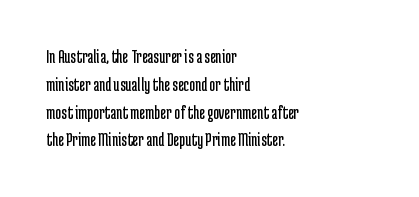
The image shows 20 px text type, upright; set left-aligned, normal line spacing (1.39x), normal letter spacing, not underlined.
